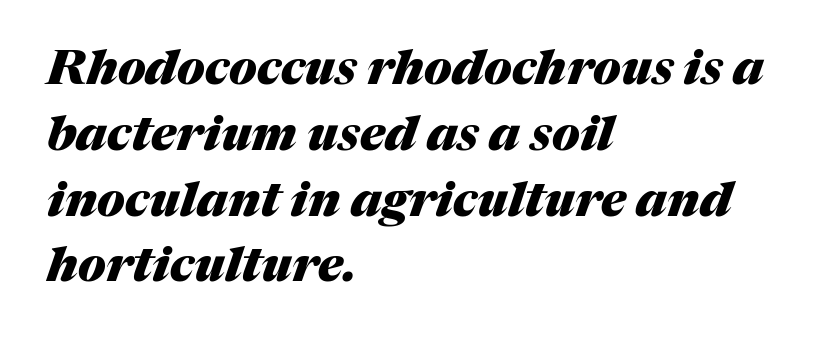
The image shows 48 px heavy type, italic (leaning right); set left-aligned, normal line spacing (1.37x), normal letter spacing, not underlined; medium stroke contrast and a medium x-height.
